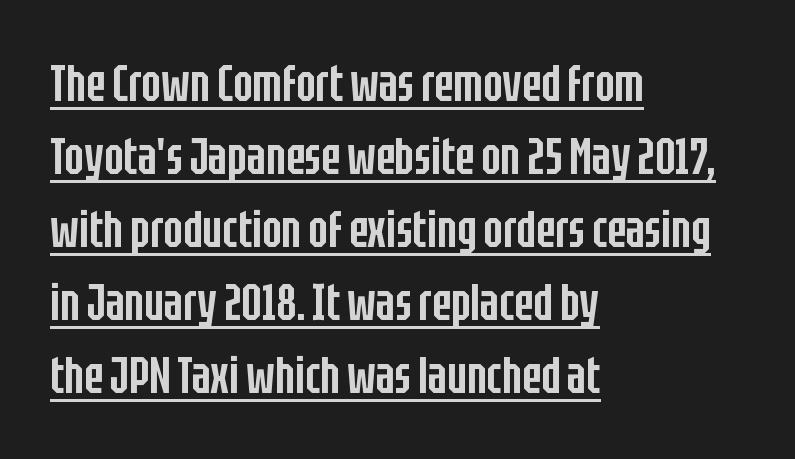
This is sans-serif lettering, the kind often seen on screens and signage. Tracking here is standard; glyphs follow each other at the usual distance. Every word sits above its own underline. The type sits square on the baseline with zero lean. This block has exactly the height ordinary leading produces.
